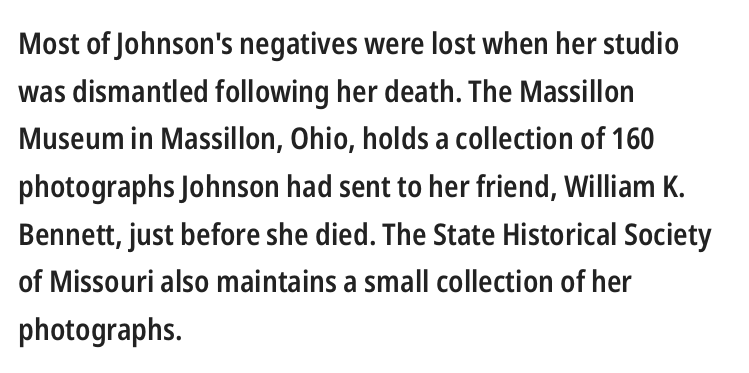
The letters advance in unequal steps, a hallmark of proportional type. Leading: standard. I'd describe the lettering as semibold — firm but not a full bold. The letters carry no serifs — their stems end cleanly without finishing strokes. Does the copy run flush right? No — it runs flush left.
